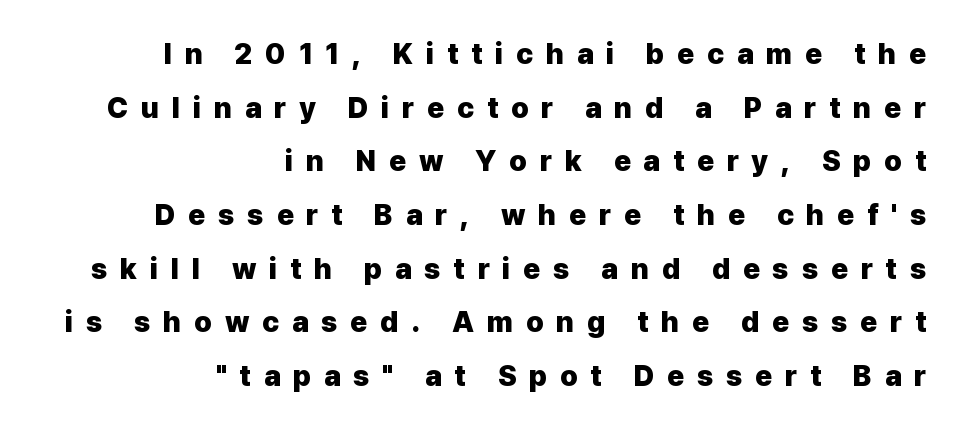
Q: Is the text bold? A: Yes.
Q: Is the text italic (slanted)? A: No, it is upright.
Q: Is the typeface a serif or a sans-serif typeface? A: Sans-serif.
Q: Is the text underlined? A: No.
Q: How is the paragraph aligned? A: Right-aligned.
Q: Is the spacing between letters normal or unusually wide? A: Unusually wide.
Q: Width (condensed, normal, or wide)? A: Normal.
Q: Stroke contrast? A: Low.
Q: x-height? A: Medium.
Q: Monospaced? A: No.
